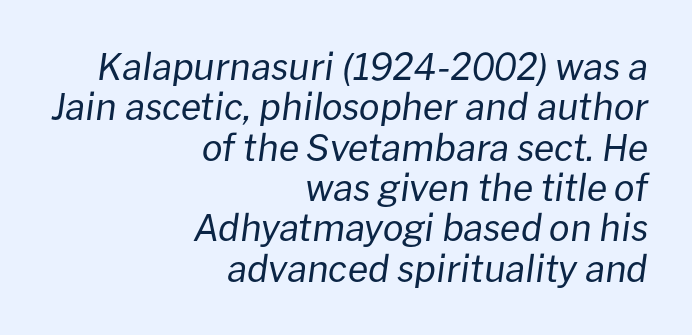
The image shows 37 px regular-weight type, italic (leaning right); set right-aligned, tight line spacing (1.09x), normal letter spacing, not underlined; low stroke contrast and a medium x-height.
